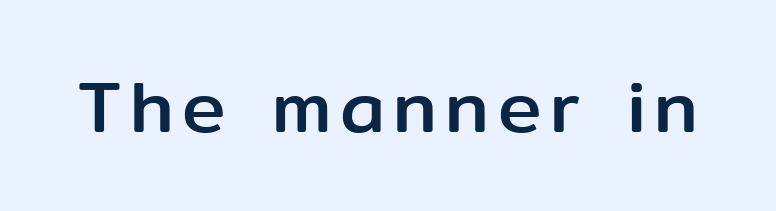
{"serif": "no", "italic": "no", "width": "normal", "stroke_contrast": "low", "x_height": "medium", "monospaced": "no", "underline": "no", "glyph_px": 73}
